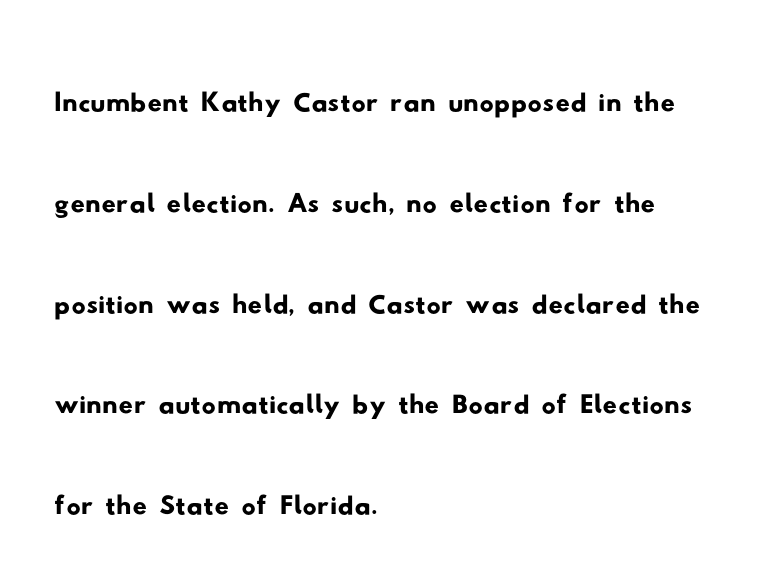
In terms of letterform style, serifs are entirely absent. The letters advance in unequal steps, a hallmark of proportional type. This rendering features lettering with no underline. These lines keep a tight, regular rhythm from letter to letter. The rag falls on the right side of this text block.
